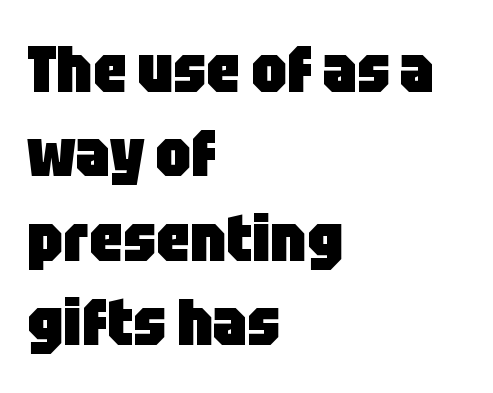
The image shows 65 px heavy, condensed sans-serif type, upright; set left-aligned, normal line spacing (1.3x), normal letter spacing, not underlined; low stroke contrast and a large x-height.
